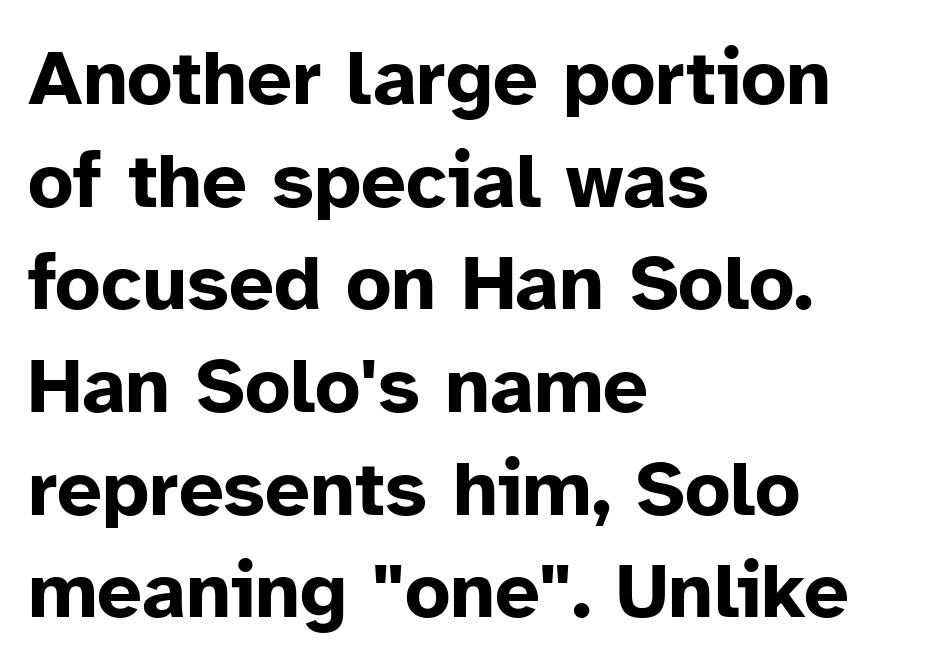
The strip under each line holds only bare page. The line-height multiplier appears to be the usual default. Spacing verdict: proportional, widths tailored to each character. In CSS terms this would be text-align: left. The type sits square on the baseline with zero lean. A typesetter would label this face a sans.
